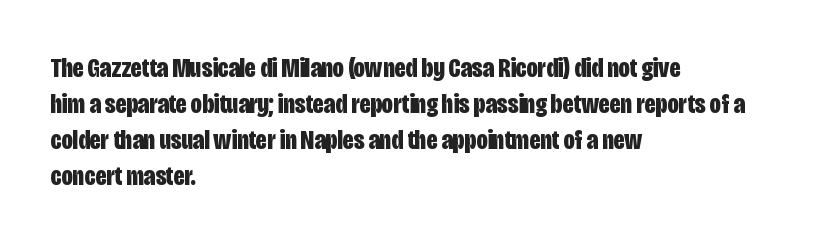
{"serif": "no", "italic": "no", "bold": "yes", "weight": "bold", "width": "condensed", "stroke_contrast": "low", "x_height": "large", "monospaced": "no", "underline": "no", "align": "left", "line_spacing": "normal", "line_spacing_ratio": 1.29, "letter_spacing": "normal", "letter_spacing_em": 0.0, "glyph_px": 28}
